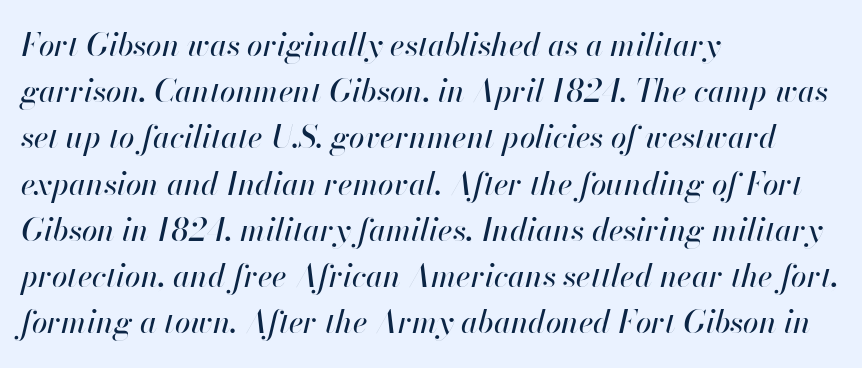
Q: Is the text italic (slanted)? A: Yes, it leans right by about 13 degrees.
Q: Is the text underlined? A: No.
Q: How is the paragraph aligned? A: Left-aligned.
Q: Is the spacing between letters normal or unusually wide? A: Normal.
Q: Is the spacing between lines tight, normal or loose? A: Normal.
Q: Width (condensed, normal, or wide)? A: Normal.
Q: Stroke contrast? A: High.
Q: x-height? A: Small.
Q: Monospaced? A: No.
